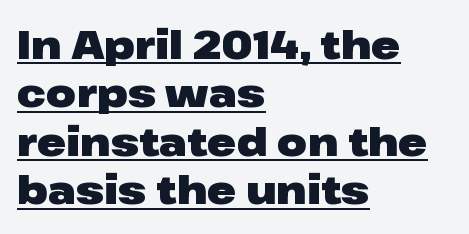
{"serif": "no", "italic": "no", "bold": "yes", "weight": "heavy", "width": "wide", "stroke_contrast": "low", "x_height": "medium", "monospaced": "no", "underline": "yes", "align": "left", "line_spacing_ratio": 1.24, "letter_spacing": "normal", "letter_spacing_em": 0.0, "glyph_px": 39}
